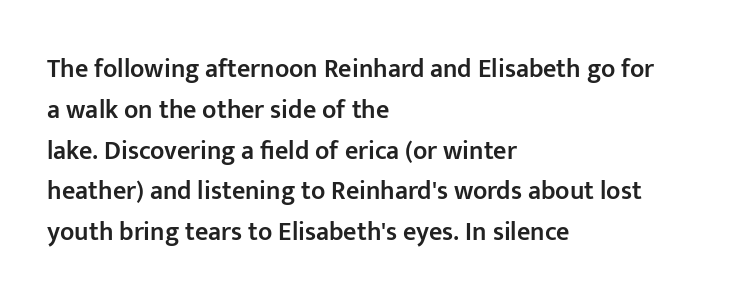
Caption: semibold face, moderately heavy strokes. Students, observe: this is what conventionally led text looks like. Quick note: not italic, upright. A bare baseline throughout the passage.
